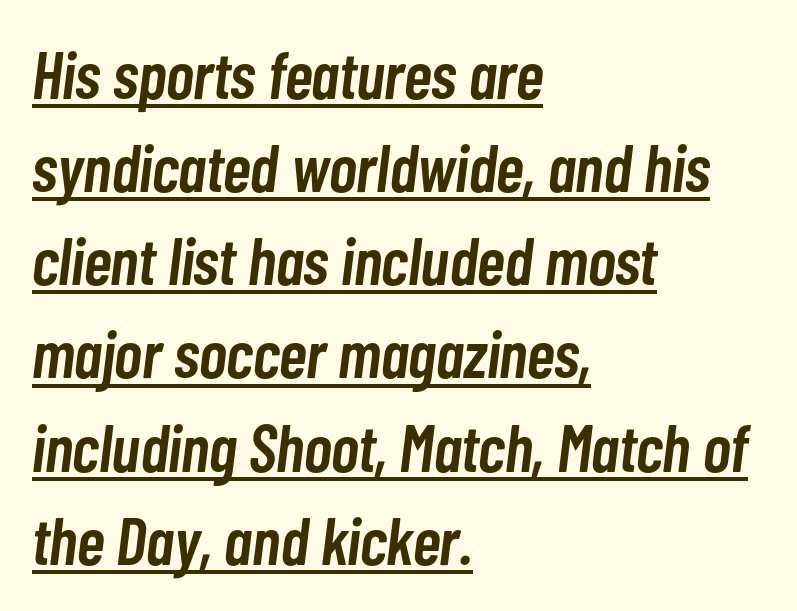
The image shows 67 px semibold, condensed type, italic (leaning right); set left-aligned, normal line spacing (1.39x), normal letter spacing, underlined; low stroke contrast and a medium x-height.
